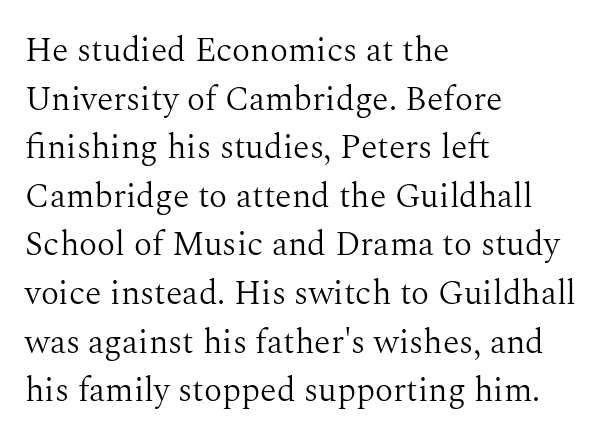
The image shows 34 px light serif type, upright; set left-aligned, normal line spacing (1.43x), normal letter spacing, not underlined; medium stroke contrast and a medium x-height.
